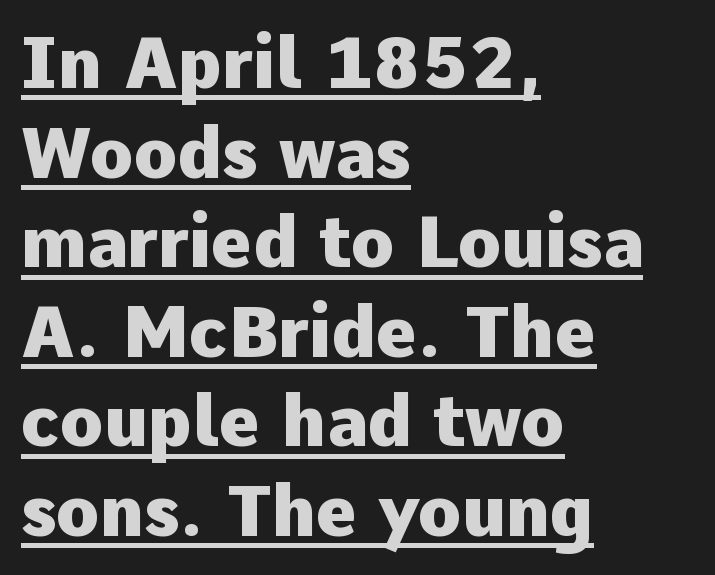
The image shows 70 px heavy sans-serif type, upright; set left-aligned, normal line spacing (1.28x), normal letter spacing, underlined; low stroke contrast and a medium x-height.
